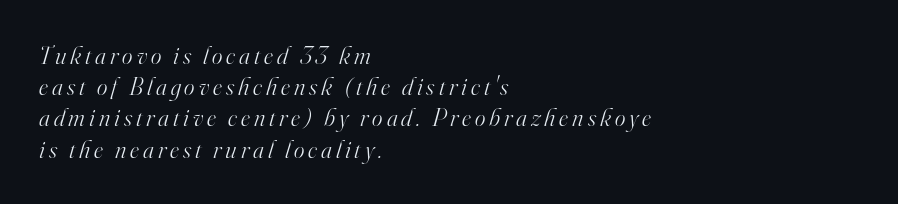
The image shows 25 px text type, italic (leaning right); set left-aligned, normal line spacing (1.25x), not underlined.
